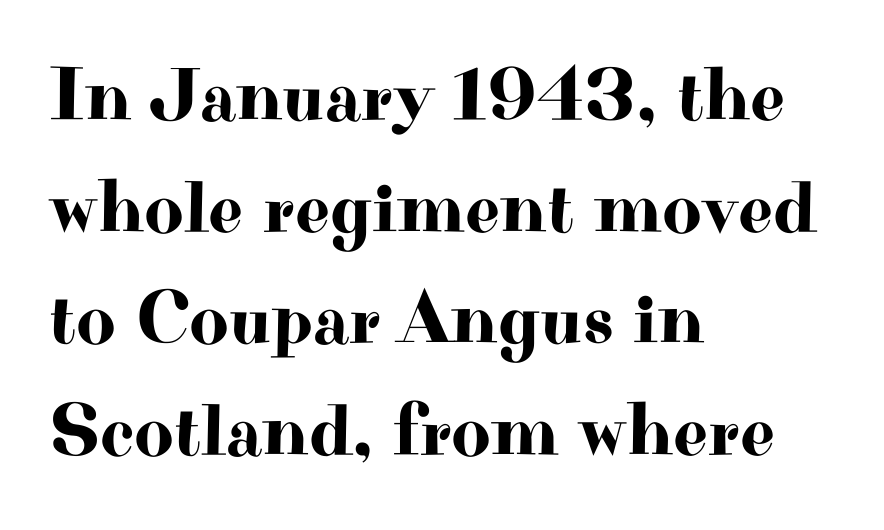
Which margin do the lines hug? The left one — the right edge is uneven. The passage shown is typed in a proportional face where columns would drift. Just letters on the line, the space beneath them empty. The letters stand straight up with perfectly vertical stems. Summary of vertical rhythm: regular, with standard interline spacing.
